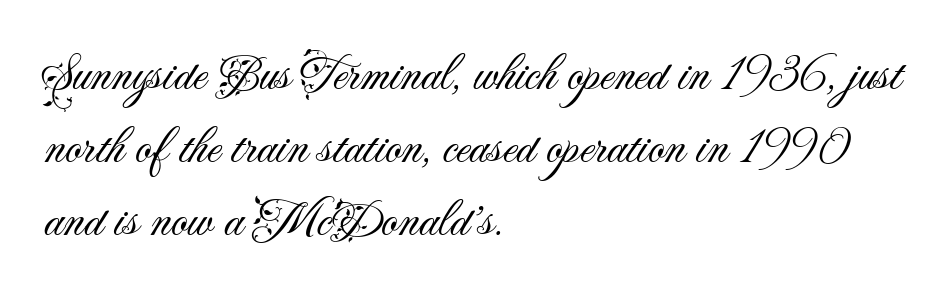
Q: Is the text bold? A: No.
Q: Is the text italic (slanted)? A: Yes.
Q: Is the typeface a serif or a sans-serif typeface? A: Sans-serif.
Q: Is the text underlined? A: No.
Q: How is the paragraph aligned? A: Left-aligned.
Q: Is the spacing between letters normal or unusually wide? A: Normal.
Q: Is the spacing between lines tight, normal or loose? A: Normal.
Q: Width (condensed, normal, or wide)? A: Normal.
Q: Stroke contrast? A: Medium.
Q: x-height? A: Small.
Q: Monospaced? A: No.
